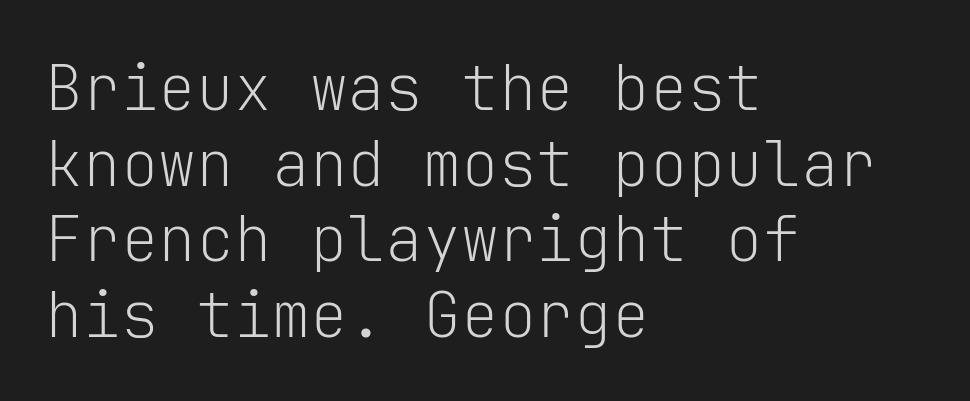
The glyphs are unaccompanied by any horizontal stroke below them. Spacing verdict: monospaced, one width for all characters. There is no visible air inserted between adjacent glyphs. Stem width sits at or under what a default text font uses. Teacher's note: observe the even left margin — that is flush-left alignment. Does the lettering tilt? It doesn't — this is upright.
